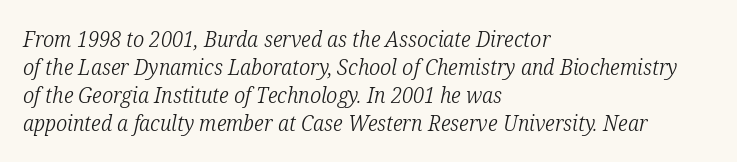
Only glyphs here, with clear space below each row. The specimen reads as italic at a glance. The passage shown stacks its lines at a standard gap. Which margin do the lines hug? The left one — the right edge is uneven. Each stroke keeps to a modest, everyday thickness or less. The face used here is rendered with its standard letterfit.
